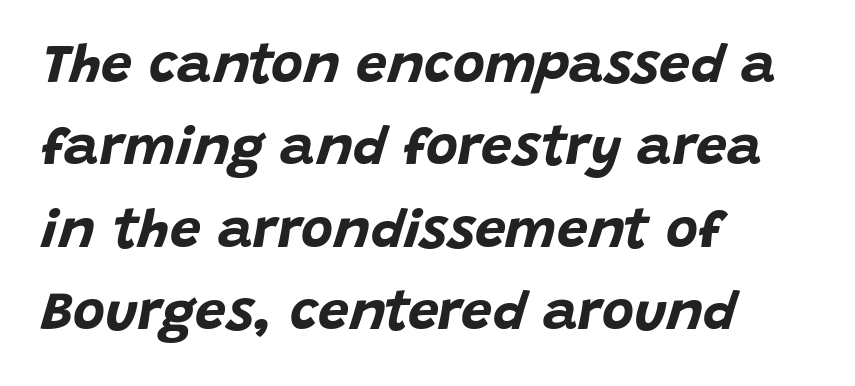
The rendering applies a slant to the glyphs. Here the designer chose a conventional face with non-uniform glyph widths. Underlining? Definitely not there. What stands out about the letter spacing? Nothing — it is the standard amount. Strokes here are thick enough to call this a true bold. Is there much room between lines? A standard amount, neither cramped nor airy.
